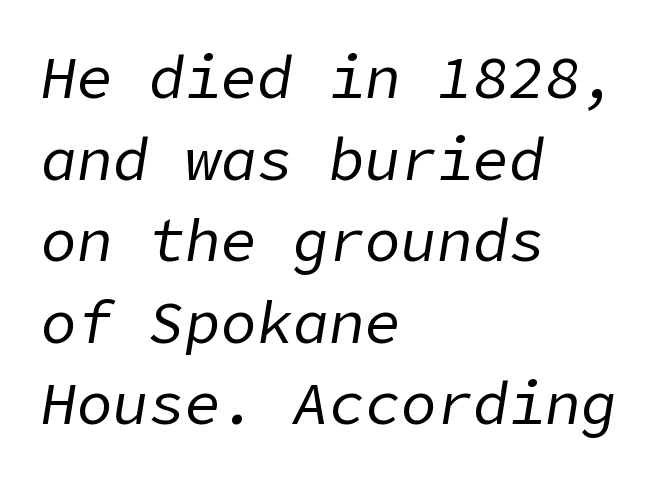
The image shows 60 px regular-weight type, italic (leaning right); set left-aligned, normal line spacing (1.36x), normal letter spacing, not underlined; low stroke contrast and a medium x-height.
